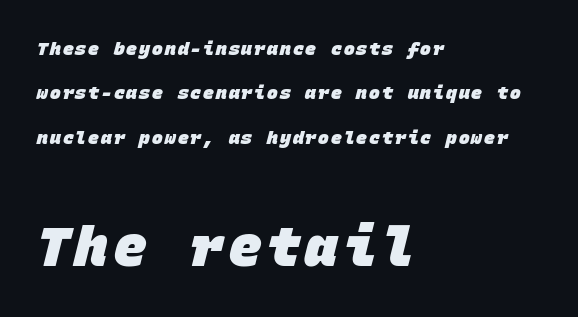
The image shows 54 px heavy sans-serif type, monospaced; set left-aligned, loose line spacing (2.47x), not underlined; the second (bottom) block is 3.0x larger; low stroke contrast and a large x-height.
